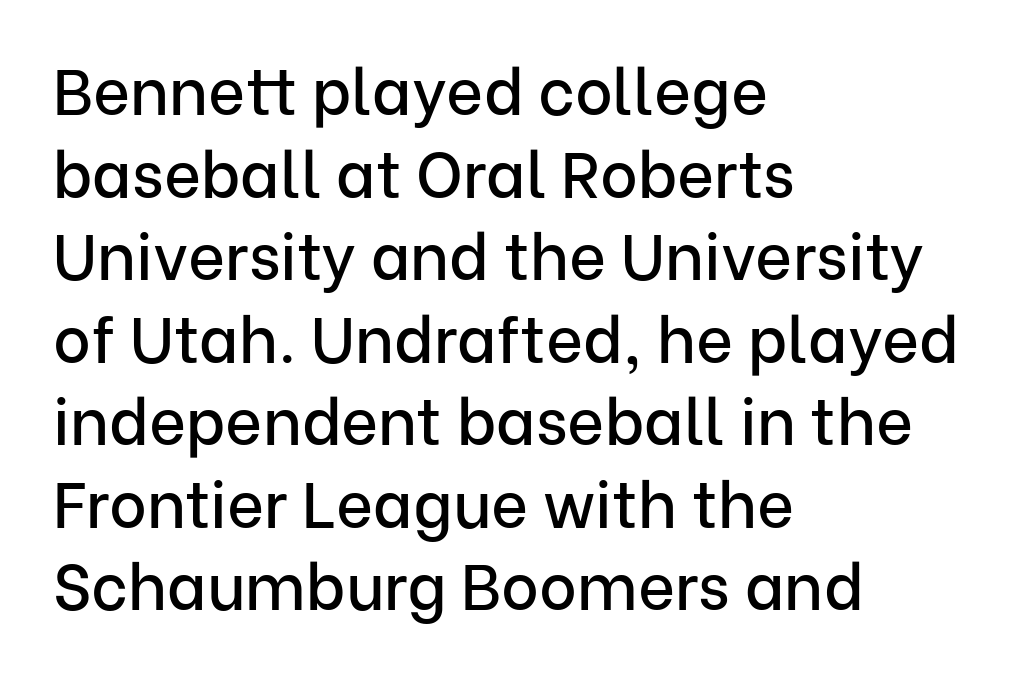
{"serif": "no", "italic": "no", "width": "normal", "stroke_contrast": "low", "x_height": "medium", "monospaced": "no", "underline": "no", "align": "left", "line_spacing": "normal", "line_spacing_ratio": 1.29, "letter_spacing": "normal", "letter_spacing_em": 0.0, "glyph_px": 64}
